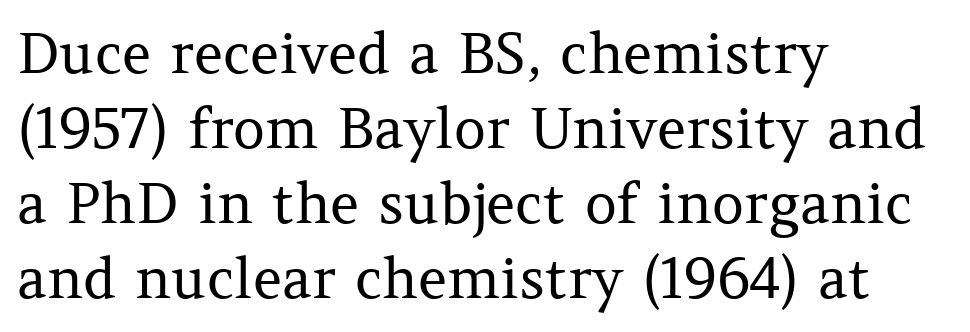
Q: Is the text bold? A: No.
Q: Is the text italic (slanted)? A: No, it is upright.
Q: Is the typeface a serif or a sans-serif typeface? A: Serif.
Q: Is the text underlined? A: No.
Q: How is the paragraph aligned? A: Left-aligned.
Q: Is the spacing between letters normal or unusually wide? A: Normal.
Q: Is the spacing between lines tight, normal or loose? A: Normal.
Q: Width (condensed, normal, or wide)? A: Normal.
Q: Stroke contrast? A: Medium.
Q: x-height? A: Medium.
Q: Monospaced? A: No.
